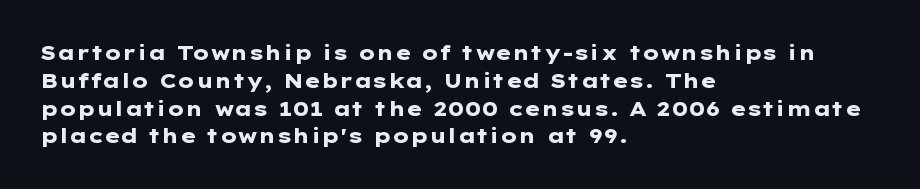
Q: Is the text bold? A: Yes.
Q: Is the text italic (slanted)? A: No, it is upright.
Q: Is the text underlined? A: No.
Q: How is the paragraph aligned? A: Left-aligned.
Q: Is the spacing between letters normal or unusually wide? A: Normal.
Q: Is the spacing between lines tight, normal or loose? A: Normal.
